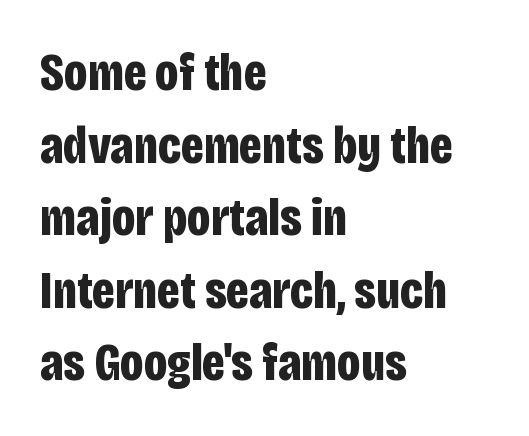
{"serif": "no", "italic": "no", "bold": "yes", "weight": "bold", "width": "condensed", "stroke_contrast": "low", "x_height": "large", "monospaced": "no", "underline": "no", "align": "left", "line_spacing": "normal", "line_spacing_ratio": 1.37, "letter_spacing": "normal", "letter_spacing_em": 0.0, "glyph_px": 53}
